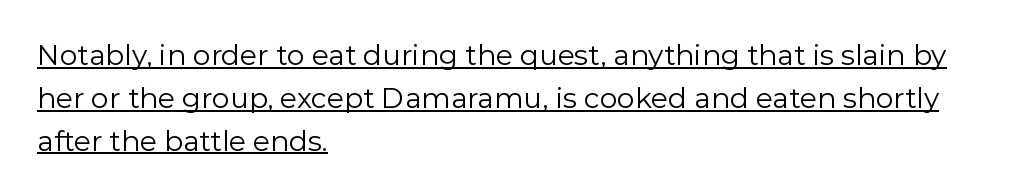
{"serif": "no", "italic": "no", "bold": "no", "weight": "regular", "width": "normal", "stroke_contrast": "low", "x_height": "medium", "monospaced": "no", "underline": "yes", "align": "left", "line_spacing": "normal", "line_spacing_ratio": 1.53, "letter_spacing": "normal", "letter_spacing_em": 0.0, "glyph_px": 28}
